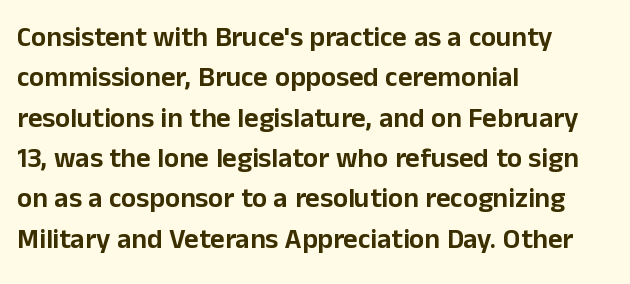
Characters remain perfectly vertical along every line. Varying glyph widths throughout — classic text-font behaviour. The face used here is a sans, in the tradition of grotesques and geometrics. Which margin do the lines hug? The left one — the right edge is uneven. Whoever set this chose a conventional vertical rhythm.
